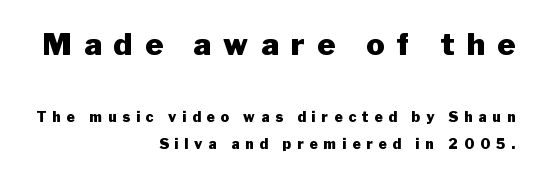
Q: Is the text bold? A: Yes.
Q: Is the text italic (slanted)? A: No, it is upright.
Q: Is the typeface a serif or a sans-serif typeface? A: Sans-serif.
Q: Is the text underlined? A: No.
Q: How is the paragraph aligned? A: Right-aligned.
Q: Is the spacing between letters normal or unusually wide? A: Unusually wide.
Q: Is the spacing between lines tight, normal or loose? A: Loose.
Q: Which block of text is set in a larger size, the first (top) or the second (bottom)? A: The first (top) one.
Q: Width (condensed, normal, or wide)? A: Normal.
Q: Stroke contrast? A: Low.
Q: x-height? A: Medium.
Q: Monospaced? A: No.
